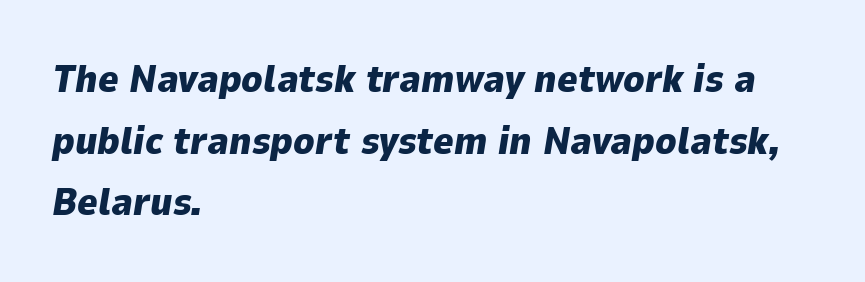
{"italic": "yes", "lean": "right", "slant_degrees": 9, "bold": "yes", "weight": "heavy", "width": "normal", "stroke_contrast": "low", "x_height": "medium", "monospaced": "no", "underline": "no", "align": "left", "line_spacing": "normal", "line_spacing_ratio": 1.58, "letter_spacing": "normal", "letter_spacing_em": 0.0, "glyph_px": 39}
